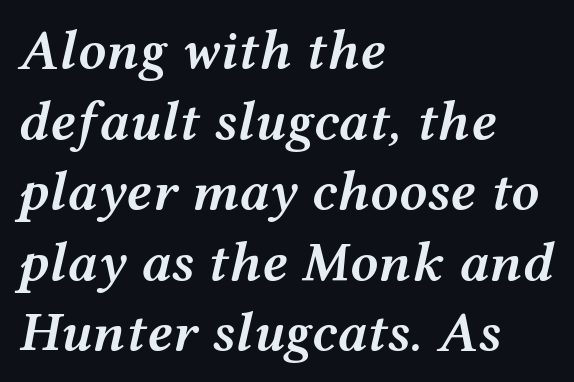
The rows are spaced the way most documents space them. Teacher's note: observe the even left margin — that is flush-left alignment. In terms of posture, this sample is oblique. The strip under each line holds only bare page.
